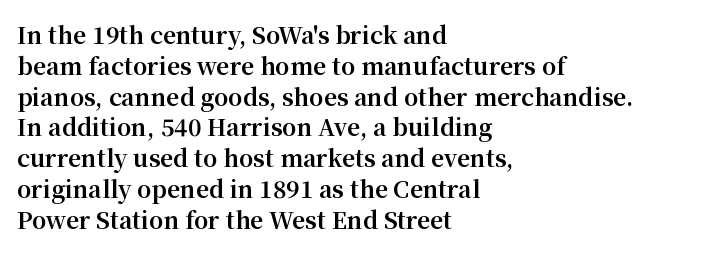
The image shows 23 px bold type, upright; set left-aligned, normal line spacing (1.34x), normal letter spacing, not underlined.
